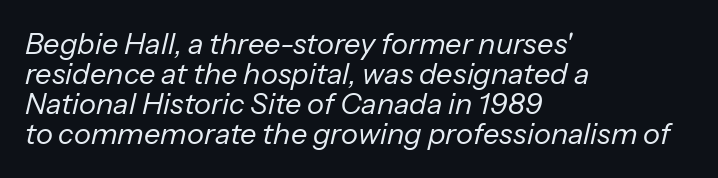
{"italic": "yes", "lean": "right", "slant_degrees": 13, "bold": "no", "weight": "regular", "width": "normal", "stroke_contrast": "low", "x_height": "medium", "monospaced": "no", "underline": "no", "align": "left", "line_spacing": "tight", "line_spacing_ratio": 1.03, "letter_spacing": "normal", "letter_spacing_em": 0.0, "glyph_px": 29}
